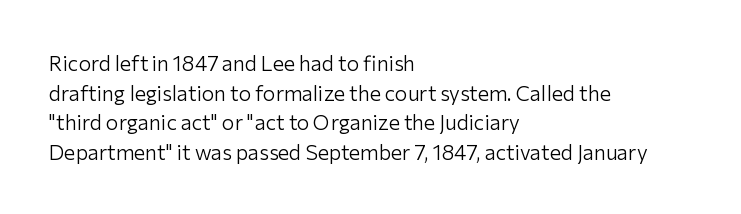
The image shows 21 px text type, upright; set left-aligned, normal line spacing (1.41x), normal letter spacing, not underlined.
